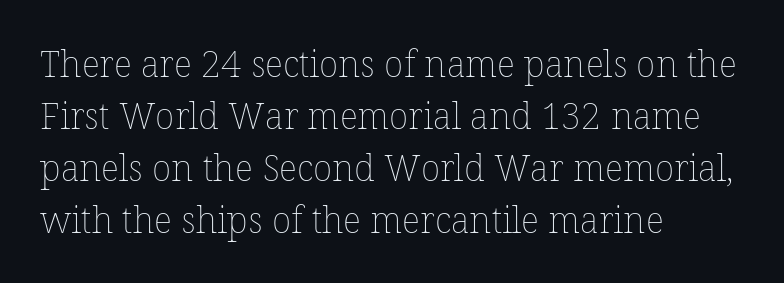
{"italic": "no", "bold": "no", "weight": "thin", "width": "normal", "stroke_contrast": "low", "x_height": "medium", "monospaced": "no", "underline": "no", "align": "left", "line_spacing": "normal", "line_spacing_ratio": 1.44, "letter_spacing": "normal", "letter_spacing_em": 0.0, "glyph_px": 36}
